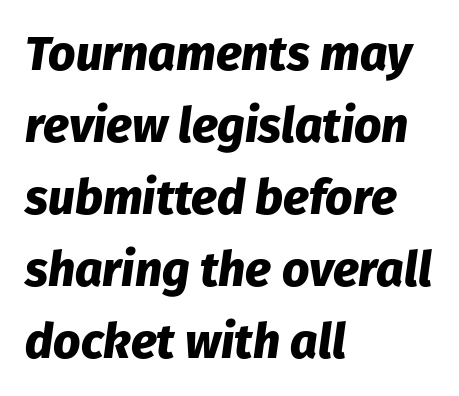
Check the space under the baseline: it is left empty. The horizontal fit of the characters is conventional and even. An italicized treatment has been applied to the whole sample. The ragged edge is on the right, which tells us the setting is flush left. Spacing verdict: proportional, widths tailored to each character.
